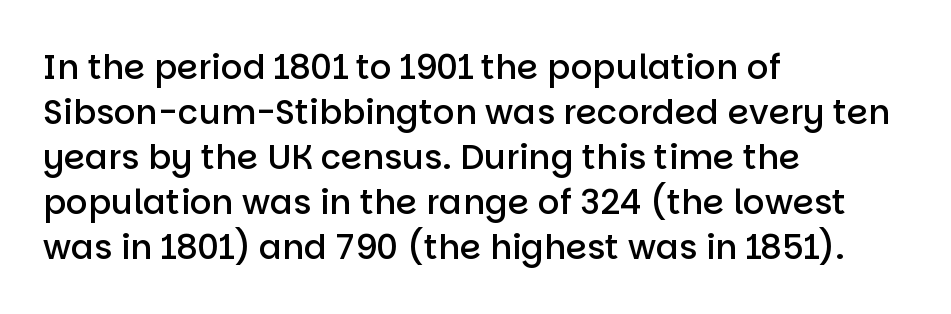
Nobody drew a line under any word here. Proportional: the letters do not fall into vertical columns. The letters stand upright; this is a roman face. The letters sit at their default tracking, neither squeezed nor spread. A fair bit of extra ink — the face is semibold, not bold. Stroke terminals: plain, sans-serif.
